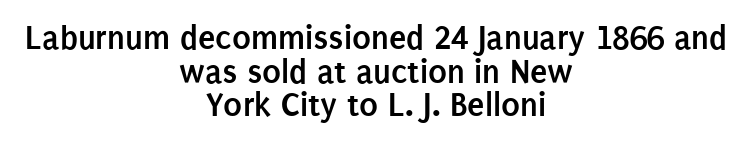
There is no visible air inserted between adjacent glyphs. This rendering features lettering with no underline. This sample is center-justified, so both line endings float freely. Posture: vertical. This is heavy type, rendered in bold. Nothing sits at the stroke ends, so this counts as sans-serif.
